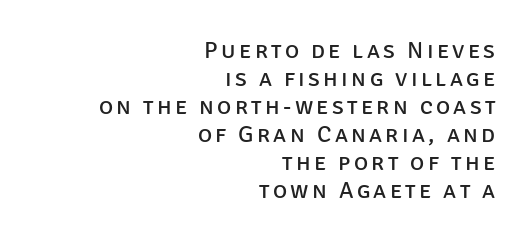
Q: Is the text bold? A: No.
Q: Is the text italic (slanted)? A: No, it is upright.
Q: Is the text underlined? A: No.
Q: How is the paragraph aligned? A: Right-aligned.
